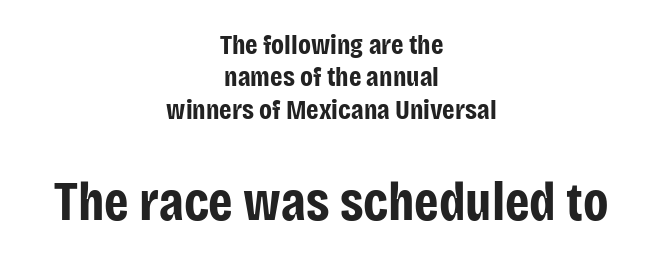
Q: Is the text bold? A: Yes.
Q: Is the text italic (slanted)? A: No, it is upright.
Q: Is the typeface a serif or a sans-serif typeface? A: Sans-serif.
Q: Is the text underlined? A: No.
Q: How is the paragraph aligned? A: Centered.
Q: Is the spacing between letters normal or unusually wide? A: Normal.
Q: Which block of text is set in a larger size, the first (top) or the second (bottom)? A: The second (bottom) one.
Q: Width (condensed, normal, or wide)? A: Condensed.
Q: Stroke contrast? A: Low.
Q: x-height? A: Large.
Q: Monospaced? A: No.
